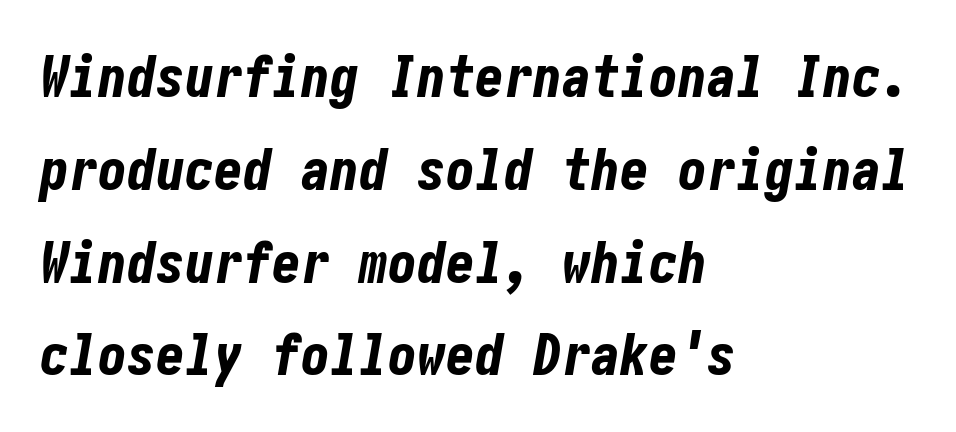
The image shows 58 px bold, condensed type, italic (leaning right); set left-aligned, normal line spacing (1.6x), normal letter spacing, not underlined; low stroke contrast and a medium x-height.
